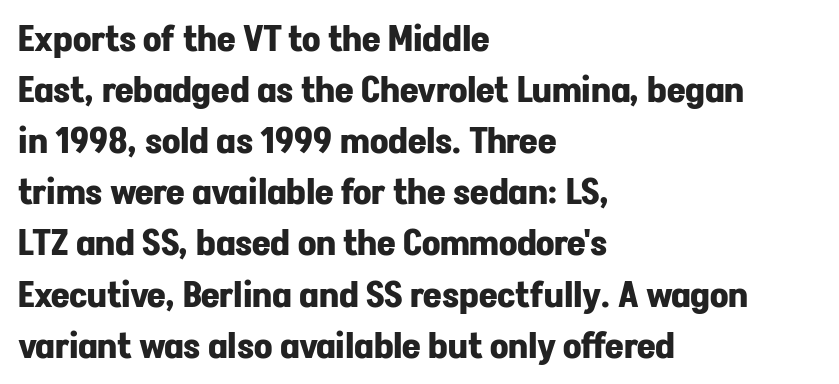
Q: Is the text bold? A: Yes.
Q: Is the text italic (slanted)? A: No, it is upright.
Q: Is the typeface a serif or a sans-serif typeface? A: Sans-serif.
Q: Is the text underlined? A: No.
Q: How is the paragraph aligned? A: Left-aligned.
Q: Is the spacing between letters normal or unusually wide? A: Normal.
Q: Is the spacing between lines tight, normal or loose? A: Normal.
Q: Width (condensed, normal, or wide)? A: Normal.
Q: Stroke contrast? A: Low.
Q: x-height? A: Medium.
Q: Monospaced? A: No.
